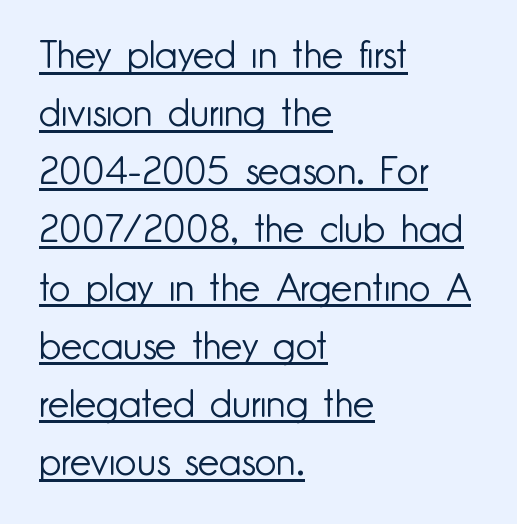
A rule runs beneath these lines of type. Is the letter spacing exaggerated? No — it looks like the ordinary default. The rows are spaced the way most documents space them. This sample has the flowing, uneven cadence of proportional lettering. Summary of weight: not heavy and not bold.
